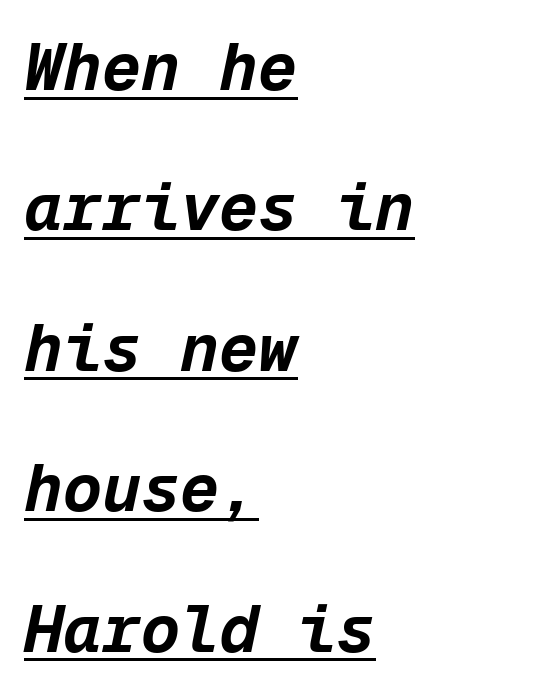
Q: Is the text bold? A: Yes.
Q: Is the text italic (slanted)? A: Yes, it leans right by about 12 degrees.
Q: Is the text underlined? A: Yes.
Q: How is the paragraph aligned? A: Left-aligned.
Q: Is the spacing between letters normal or unusually wide? A: Normal.
Q: Is the spacing between lines tight, normal or loose? A: Loose.
Q: Width (condensed, normal, or wide)? A: Normal.
Q: Stroke contrast? A: Low.
Q: x-height? A: Medium.
Q: Monospaced? A: Yes.
